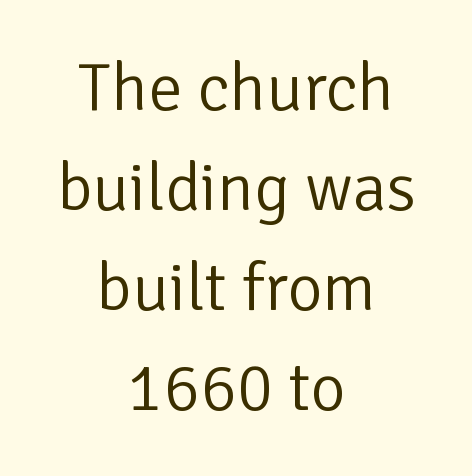
{"serif": "no", "italic": "no", "bold": "no", "weight": "light", "width": "normal", "stroke_contrast": "low", "x_height": "medium", "monospaced": "no", "underline": "no", "align": "center", "line_spacing": "normal", "line_spacing_ratio": 1.47, "letter_spacing": "normal", "letter_spacing_em": 0.0, "glyph_px": 68}
